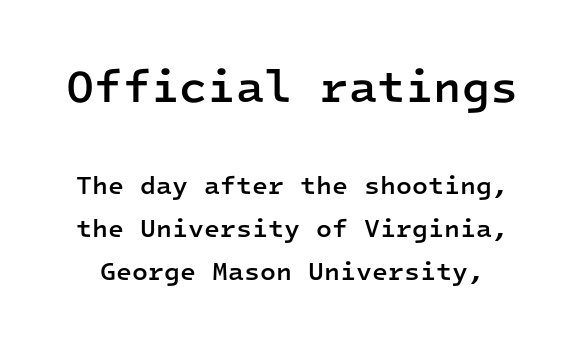
Q: Is the text bold? A: Semi-bold.
Q: Is the text italic (slanted)? A: No, it is upright.
Q: Is the typeface a serif or a sans-serif typeface? A: Sans-serif.
Q: Is the text underlined? A: No.
Q: Is the spacing between letters normal or unusually wide? A: Normal.
Q: Is the spacing between lines tight, normal or loose? A: Normal.
Q: Which block of text is set in a larger size, the first (top) or the second (bottom)? A: The first (top) one.
Q: Width (condensed, normal, or wide)? A: Normal.
Q: Stroke contrast? A: Low.
Q: x-height? A: Medium.
Q: Monospaced? A: Yes.
